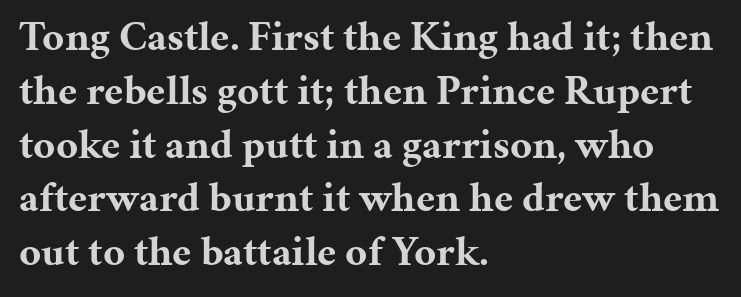
Q: Is the text bold? A: Yes.
Q: Is the text italic (slanted)? A: No, it is upright.
Q: Is the typeface a serif or a sans-serif typeface? A: Serif.
Q: Is the text underlined? A: No.
Q: How is the paragraph aligned? A: Left-aligned.
Q: Is the spacing between letters normal or unusually wide? A: Normal.
Q: Is the spacing between lines tight, normal or loose? A: Normal.
Q: Width (condensed, normal, or wide)? A: Normal.
Q: Stroke contrast? A: Medium.
Q: x-height? A: Medium.
Q: Monospaced? A: No.
